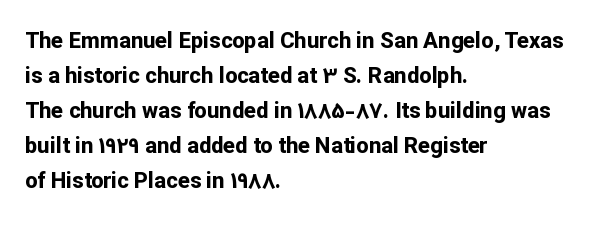
{"italic": "no", "bold": "yes", "underline": "no", "align": "left", "line_spacing": "normal", "line_spacing_ratio": 1.59, "letter_spacing": "normal", "letter_spacing_em": 0.0, "glyph_px": 22}
